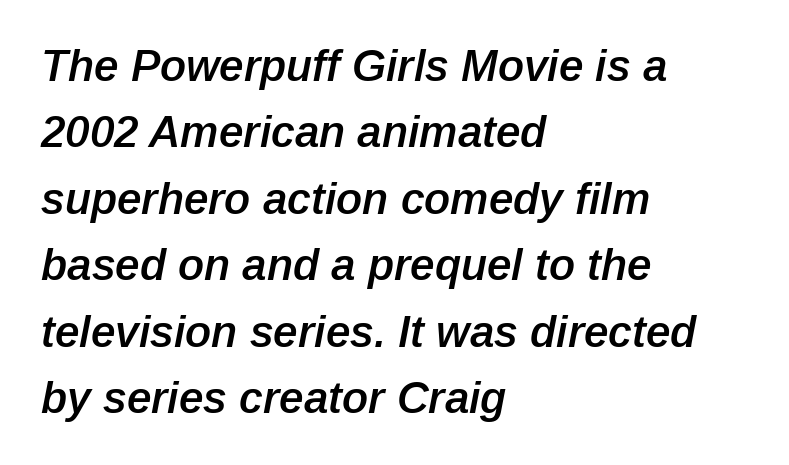
The image shows 44 px semibold type, italic (leaning right); set left-aligned, normal line spacing (1.51x), normal letter spacing, not underlined; low stroke contrast and a medium x-height.
